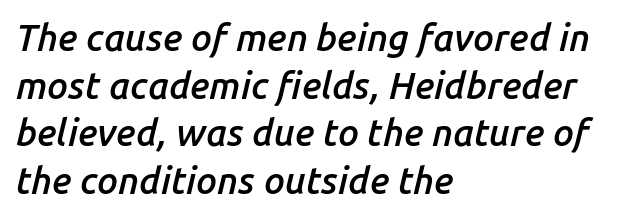
The image shows 37 px semibold type, italic (leaning right); set left-aligned, normal line spacing (1.29x), normal letter spacing, not underlined; low stroke contrast and a medium x-height.
